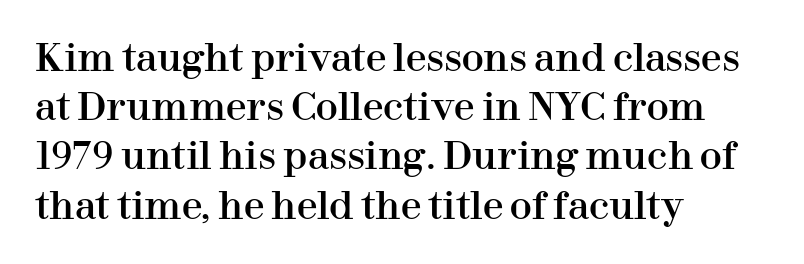
Vertically, the passage feels balanced, rows spaced as you'd expect. Check under the words: just untouched page. Where is the straight margin? On the left. The gaps between neighbouring characters are ordinary and unremarkable.
